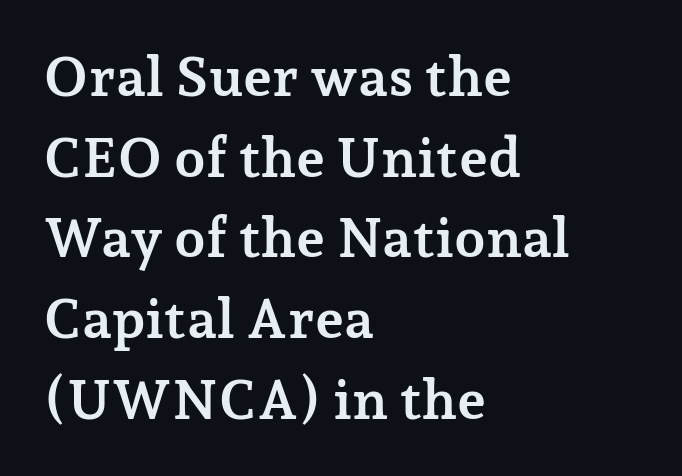
Q: Is the text bold? A: Yes.
Q: Is the text italic (slanted)? A: No, it is upright.
Q: Is the typeface a serif or a sans-serif typeface? A: Serif.
Q: Is the text underlined? A: No.
Q: How is the paragraph aligned? A: Left-aligned.
Q: Is the spacing between letters normal or unusually wide? A: Normal.
Q: Is the spacing between lines tight, normal or loose? A: Normal.
Q: Width (condensed, normal, or wide)? A: Normal.
Q: Stroke contrast? A: Low.
Q: x-height? A: Medium.
Q: Monospaced? A: No.
